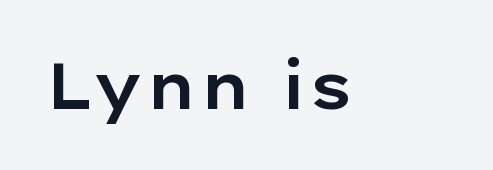
{"serif": "no", "italic": "no", "width": "wide", "stroke_contrast": "low", "x_height": "medium", "monospaced": "no", "underline": "no", "letter_spacing": "normal", "letter_spacing_em": 0.0, "glyph_px": 64}
